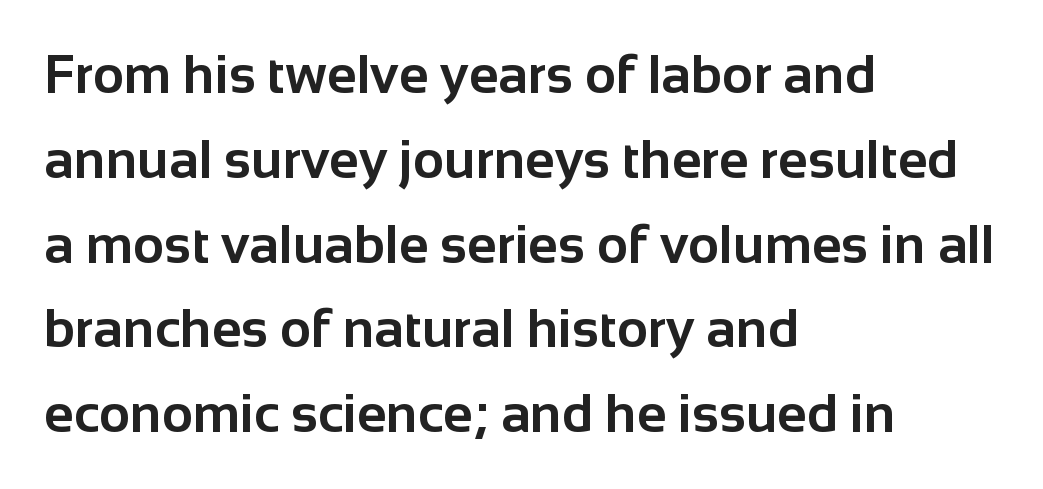
The image shows 54 px bold sans-serif type, upright; set left-aligned, normal line spacing (1.57x), normal letter spacing, not underlined; low stroke contrast and a medium x-height.
